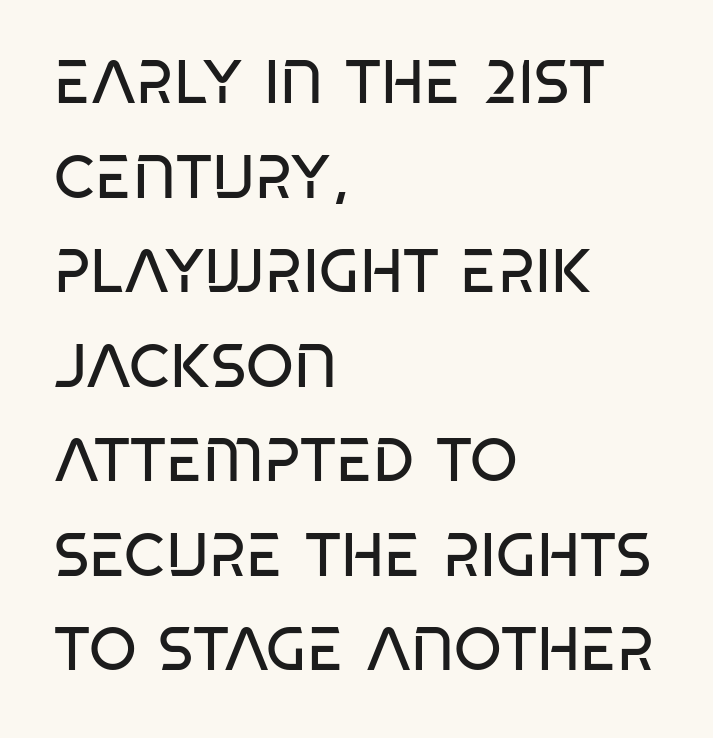
Q: Is the text bold? A: No.
Q: Is the text italic (slanted)? A: No, it is upright.
Q: Is the typeface a serif or a sans-serif typeface? A: Sans-serif.
Q: Is the text underlined? A: No.
Q: How is the paragraph aligned? A: Left-aligned.
Q: Is the spacing between letters normal or unusually wide? A: Normal.
Q: Is the spacing between lines tight, normal or loose? A: Normal.
Q: Width (condensed, normal, or wide)? A: Condensed.
Q: Stroke contrast? A: Low.
Q: x-height? A: Large.
Q: Monospaced? A: No.
